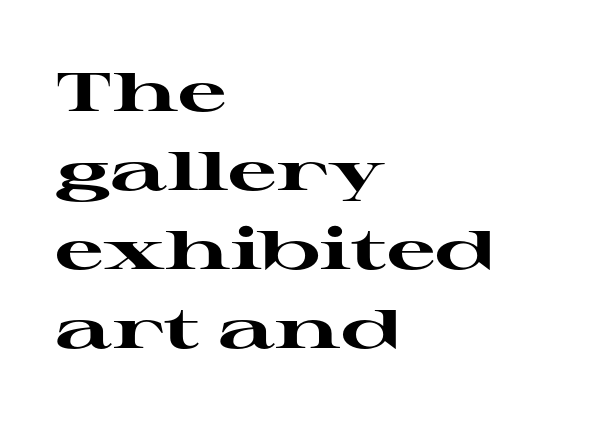
It's the straight-up-and-down kind of type. The designer left line spacing at the default. You can tell from the footed stems that serif type was used. Here the designer chose a conventional face with non-uniform glyph widths. This rendering leaves character spacing at its baseline value.
